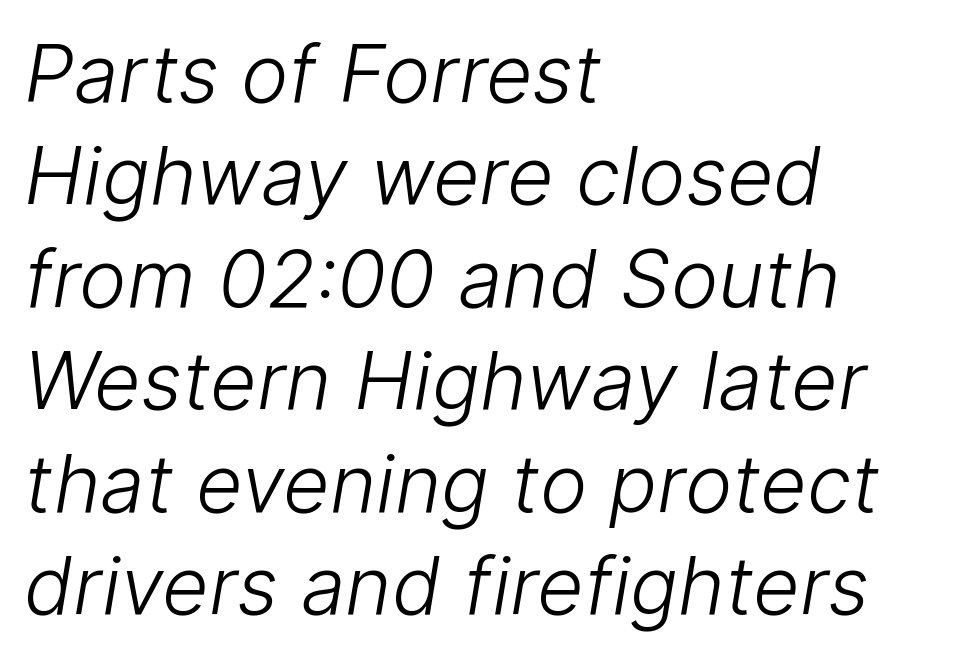
Q: Is the text bold? A: No.
Q: Is the typeface a serif or a sans-serif typeface? A: Sans-serif.
Q: Is the text underlined? A: No.
Q: How is the paragraph aligned? A: Left-aligned.
Q: Is the spacing between letters normal or unusually wide? A: Normal.
Q: Is the spacing between lines tight, normal or loose? A: Normal.
Q: Width (condensed, normal, or wide)? A: Normal.
Q: Stroke contrast? A: Low.
Q: x-height? A: Medium.
Q: Monospaced? A: No.
